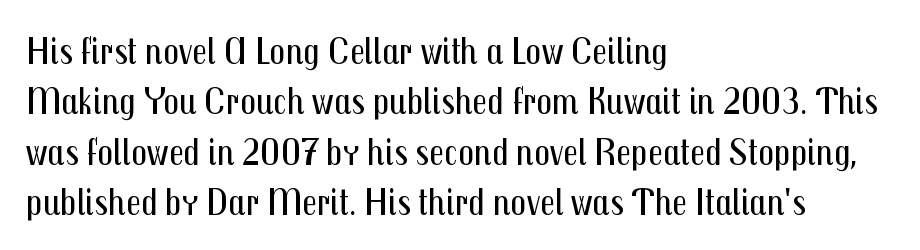
The letters advance in unequal steps, a hallmark of proportional type. Has an underline been added? It has not. Successive baselines arrive at the customary interval. Look at the bottom of the vertical strokes: they stop flat, with no serifs. Each stroke keeps to a modest, everyday thickness or less.
